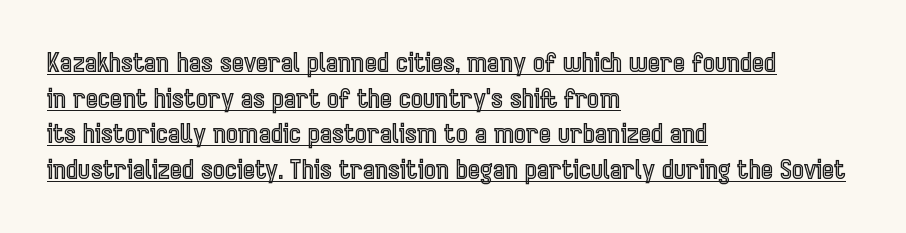
{"italic": "no", "underline": "yes", "align": "left", "line_spacing": "normal", "line_spacing_ratio": 1.37, "letter_spacing": "normal", "letter_spacing_em": 0.0, "glyph_px": 26}
